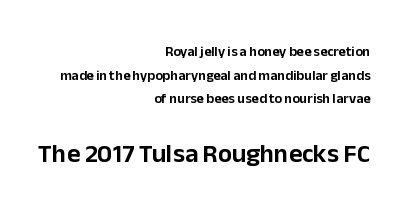
Compared with typical paragraphs, the rows here are spaced about the same. Size hierarchy here favors the trailing block over the leading one. A roman cut, with each character standing at attention. Look at the tracking — it's just the regular setting, nothing added. Compared with a flush-left layout, this one pins lines to the opposite, right side.
